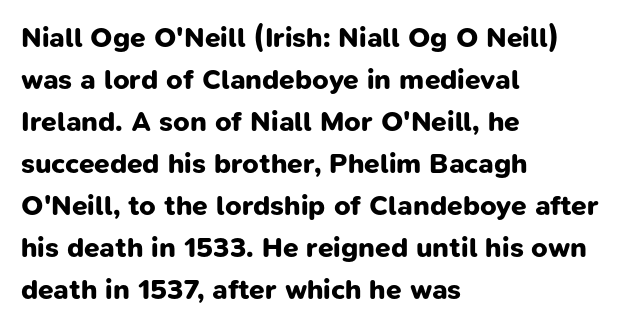
Here the designer chose a conventional face with non-uniform glyph widths. The paragraph shown leans on its left margin. Descender tails drop into unmarked territory. Students, this is bold: see how much ink each stroke carries.
